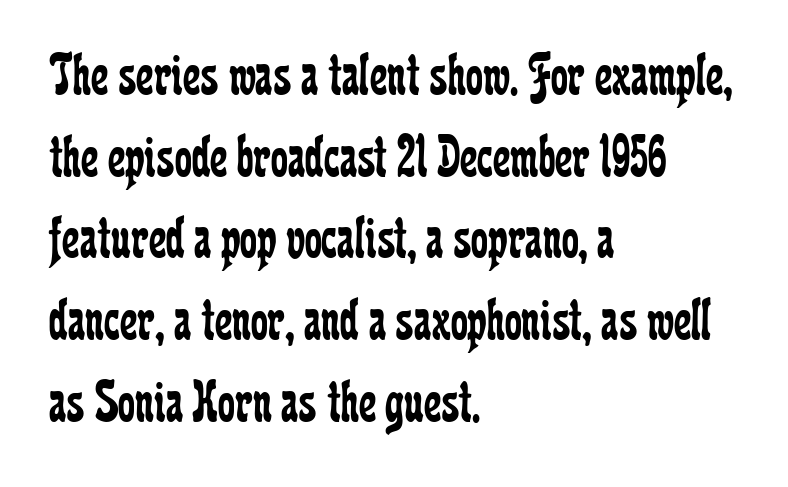
The image shows 61 px regular-weight, condensed serif type, upright; set left-aligned, normal line spacing (1.34x), normal letter spacing, not underlined; low stroke contrast and a medium x-height.
